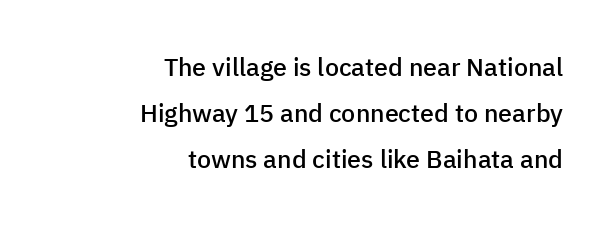
Plain, unruled lines of type. The font's upright variant was chosen for this text. The rendering uses a semibold face; strokes are thickened but not to full bold. Look at the tracking — it's just the regular setting, nothing added. Reading down the block, your eye finds every line finishing at a fixed right position.
